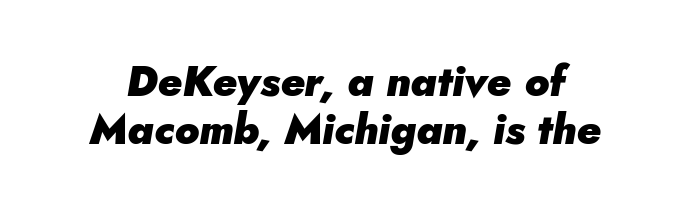
Compared with ordinary roman type, these characters are visibly tilted. A typesetter would call this proportional, since set widths differ per character. The lines are packed closely together with very little leading. The glyphs are unaccompanied by any horizontal stroke below them.
